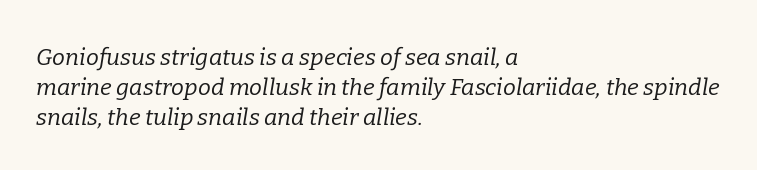
The image shows 23 px text type, italic (leaning right); set left-aligned, normal line spacing (1.3x), normal letter spacing, not underlined.
